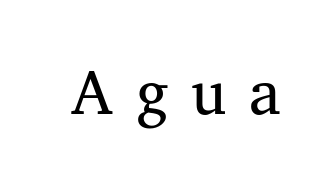
The image shows 62 px regular-weight serif type; set unusually wide letter spacing (+0.37 em), not underlined; medium stroke contrast and a medium x-height.
